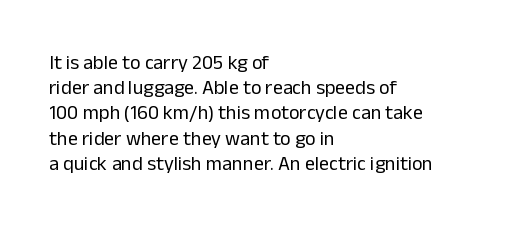
The image shows 20 px text type, upright; set left-aligned, normal line spacing (1.26x), normal letter spacing, not underlined.
